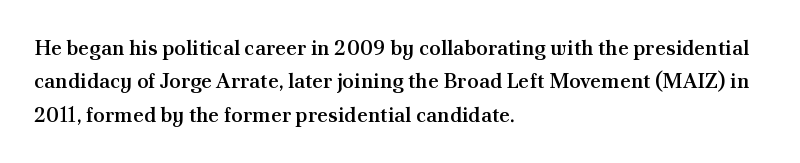
Q: Is the text bold? A: Semi-bold.
Q: Is the text italic (slanted)? A: No, it is upright.
Q: Is the text underlined? A: No.
Q: How is the paragraph aligned? A: Left-aligned.
Q: Is the spacing between letters normal or unusually wide? A: Normal.
Q: Is the spacing between lines tight, normal or loose? A: Normal.
